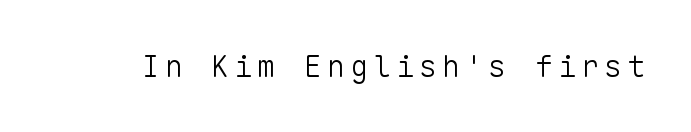
You can tell from the bare stems that sans-serif type was used. The specimen omits any rule beneath the text block's lines. In terms of posture, this sample is upright. Spacing verdict: monospaced, one width for all characters.
